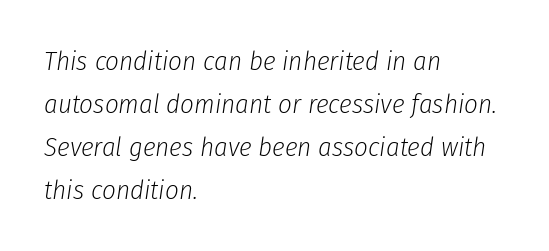
{"italic": "yes", "lean": "right", "slant_degrees": 8, "bold": "no", "underline": "no", "align": "left", "line_spacing": "normal", "line_spacing_ratio": 1.59, "letter_spacing": "normal", "letter_spacing_em": 0.0, "glyph_px": 27}
